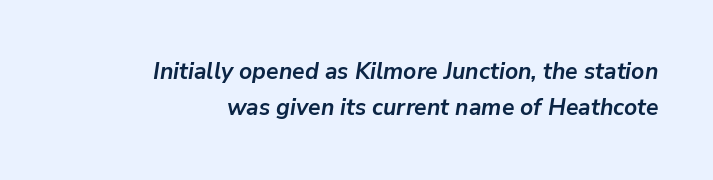
{"italic": "yes", "lean": "right", "slant_degrees": 9, "bold": "yes", "underline": "no", "align": "right", "line_spacing": "normal", "line_spacing_ratio": 1.57, "letter_spacing": "normal", "letter_spacing_em": 0.0, "glyph_px": 23}
